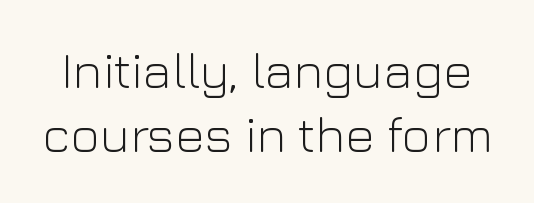
{"serif": "no", "italic": "no", "bold": "no", "weight": "light", "width": "normal", "stroke_contrast": "low", "x_height": "medium", "monospaced": "no", "underline": "no", "line_spacing": "normal", "line_spacing_ratio": 1.26, "letter_spacing": "normal", "letter_spacing_em": 0.0, "glyph_px": 51}
